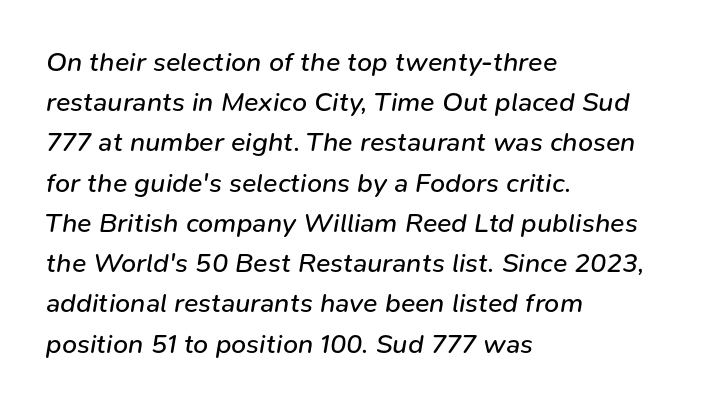
The image shows 27 px text type, italic (leaning right); set left-aligned, normal line spacing (1.49x), normal letter spacing, not underlined.
